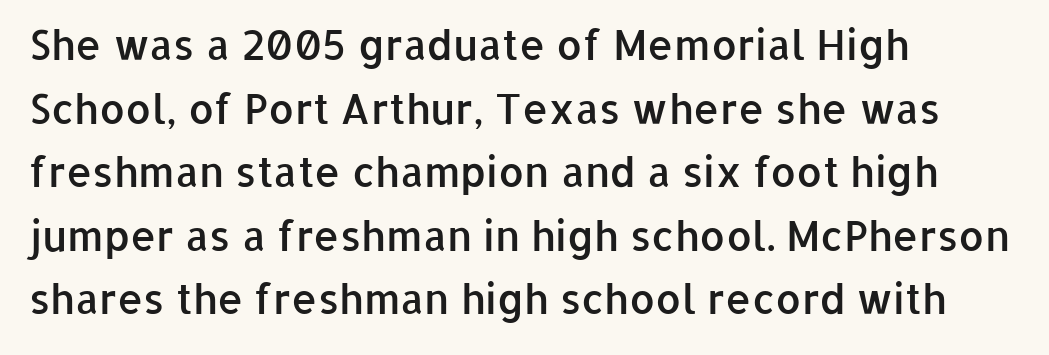
{"serif": "no", "italic": "no", "bold": "semi", "weight": "semibold", "width": "normal", "stroke_contrast": "low", "x_height": "medium", "monospaced": "no", "underline": "no", "align": "left", "line_spacing": "normal", "line_spacing_ratio": 1.55, "letter_spacing": "normal", "letter_spacing_em": 0.0, "glyph_px": 41}
